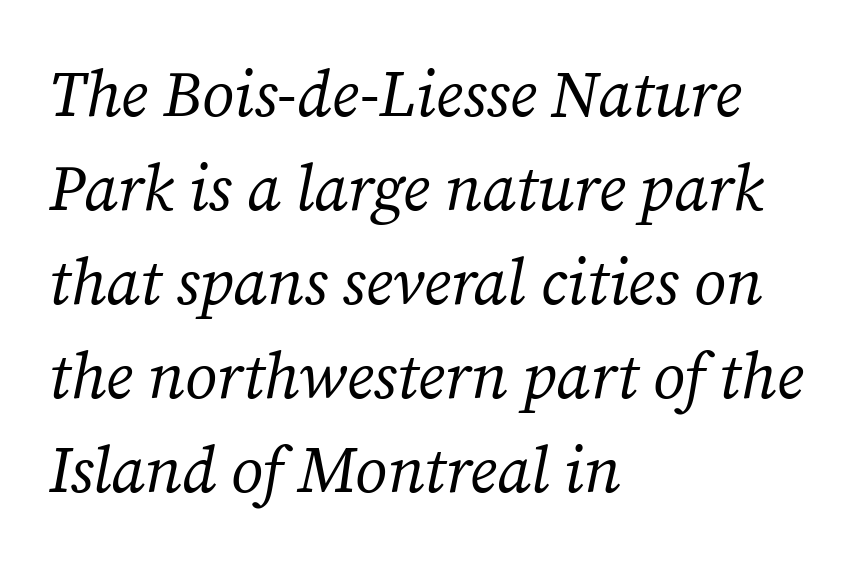
{"serif": "yes", "italic": "yes", "lean": "right", "slant_degrees": 12, "bold": "no", "weight": "regular", "width": "normal", "stroke_contrast": "medium", "x_height": "medium", "monospaced": "no", "underline": "no", "align": "left", "line_spacing": "normal", "line_spacing_ratio": 1.47, "letter_spacing": "normal", "letter_spacing_em": 0.0, "glyph_px": 64}
